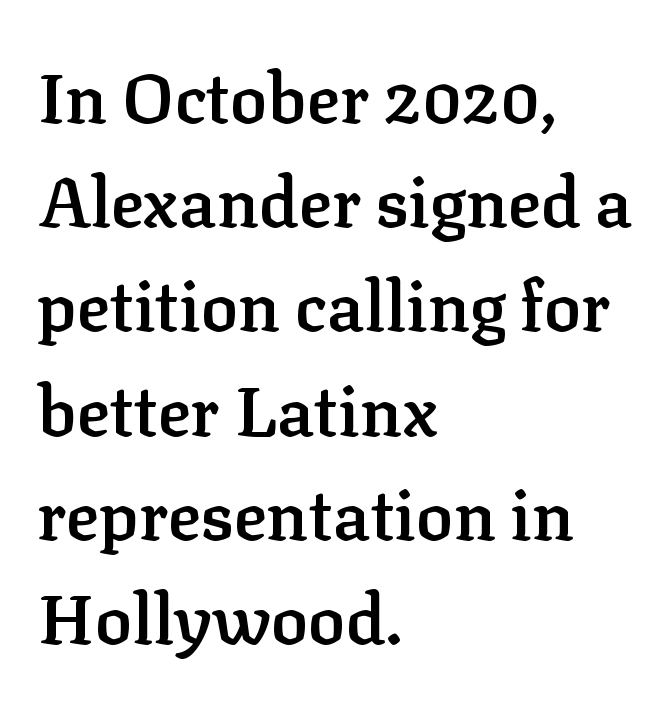
Q: Is the text bold? A: Semi-bold.
Q: Is the text italic (slanted)? A: No, it is upright.
Q: Is the typeface a serif or a sans-serif typeface? A: Serif.
Q: Is the text underlined? A: No.
Q: How is the paragraph aligned? A: Left-aligned.
Q: Is the spacing between letters normal or unusually wide? A: Normal.
Q: Is the spacing between lines tight, normal or loose? A: Normal.
Q: Width (condensed, normal, or wide)? A: Normal.
Q: Stroke contrast? A: Low.
Q: x-height? A: Medium.
Q: Monospaced? A: No.
